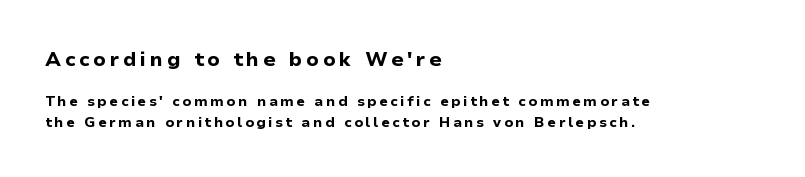
Q: Is the text bold? A: Yes.
Q: Is the text italic (slanted)? A: No, it is upright.
Q: Is the text underlined? A: No.
Q: How is the paragraph aligned? A: Left-aligned.
Q: Is the spacing between lines tight, normal or loose? A: Normal.
Q: Which block of text is set in a larger size, the first (top) or the second (bottom)? A: The first (top) one.
